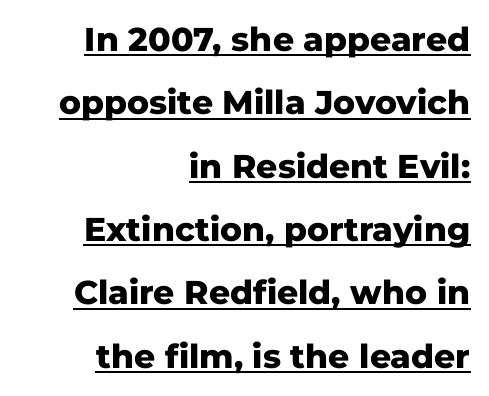
Q: Is the text bold? A: Yes.
Q: Is the text italic (slanted)? A: No, it is upright.
Q: Is the typeface a serif or a sans-serif typeface? A: Sans-serif.
Q: Is the text underlined? A: Yes.
Q: How is the paragraph aligned? A: Right-aligned.
Q: Is the spacing between letters normal or unusually wide? A: Normal.
Q: Is the spacing between lines tight, normal or loose? A: Loose.
Q: Width (condensed, normal, or wide)? A: Normal.
Q: Stroke contrast? A: Low.
Q: x-height? A: Medium.
Q: Monospaced? A: No.
